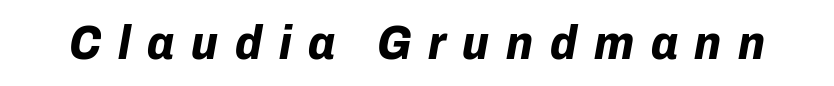
Posture: slanted. Spacing verdict: proportional, widths tailored to each character. Its strokes are broad and dark, the hallmark of bold type. In terms of letterspacing, this is a distinctly airy, spread setting.
